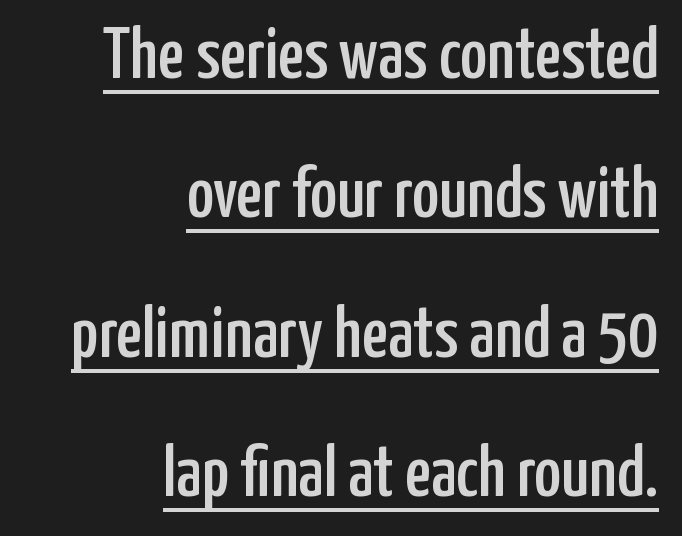
The image shows 73 px condensed sans-serif type, upright; set right-aligned, loose line spacing (1.91x), normal letter spacing, underlined; low stroke contrast and a medium x-height.
